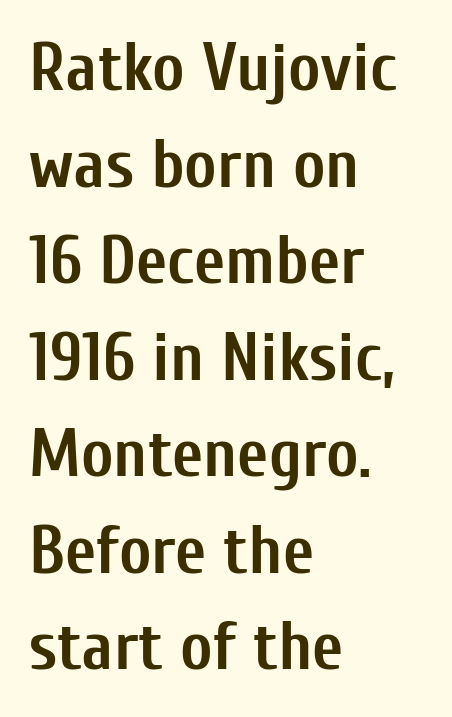
Plain, unruled lines of type. Designer's note — italics off, roman on. Note: no serifs on the glyphs. Note the varied advance widths — an 'i' is clearly narrower than an 'm'. Line beginnings align vertically; line endings do not. This sample keeps an unexceptional amount of space between lines.
